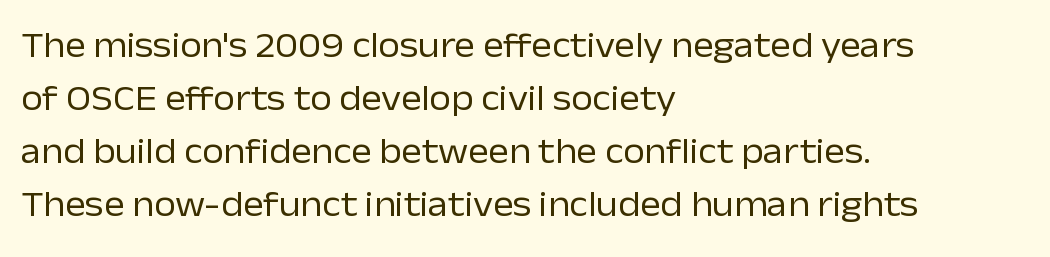
{"serif": "no", "italic": "no", "bold": "no", "weight": "regular", "width": "normal", "stroke_contrast": "low", "x_height": "medium", "monospaced": "no", "underline": "no", "align": "left", "line_spacing": "normal", "line_spacing_ratio": 1.51, "letter_spacing": "normal", "letter_spacing_em": 0.0, "glyph_px": 35}
